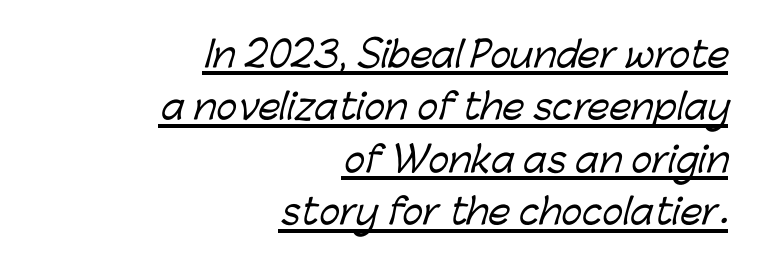
Q: Is the typeface a serif or a sans-serif typeface? A: Sans-serif.
Q: Is the text underlined? A: Yes.
Q: How is the paragraph aligned? A: Right-aligned.
Q: Is the spacing between letters normal or unusually wide? A: Normal.
Q: Is the spacing between lines tight, normal or loose? A: Normal.
Q: Width (condensed, normal, or wide)? A: Normal.
Q: Stroke contrast? A: Low.
Q: x-height? A: Medium.
Q: Monospaced? A: No.
